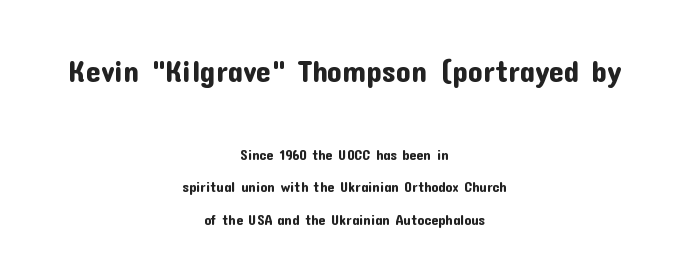
Observe the absence of serifs on each vertical stroke in this sample. Widely set lines give the paragraph a tall, airy silhouette. Each letter keeps its own natural width here, so spacing adapts to shape. The letters sit at their default tracking, neither squeezed nor spread. Bare-footed words on every line.
